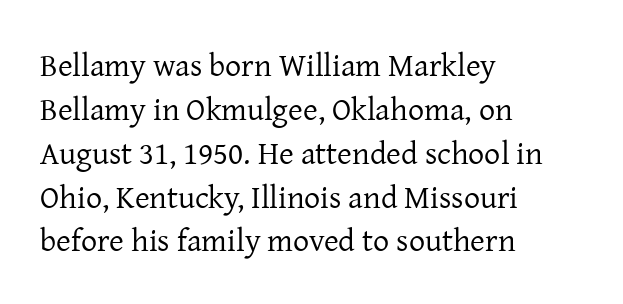
The lettering holds an erect, upright posture throughout. The rendering shows small feet on the letterforms — a serif design. The typesetting does not lean heavy: it is not bold. Evenly set lines give the paragraph a standard silhouette.
